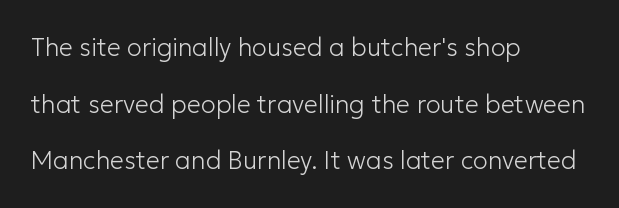
Q: Is the text bold? A: No.
Q: Is the text italic (slanted)? A: No, it is upright.
Q: Is the text underlined? A: No.
Q: How is the paragraph aligned? A: Left-aligned.
Q: Is the spacing between letters normal or unusually wide? A: Normal.
Q: Is the spacing between lines tight, normal or loose? A: Loose.
